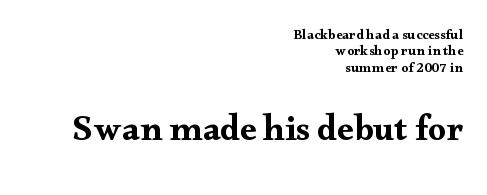
{"serif": "yes", "italic": "no", "width": "wide", "stroke_contrast": "medium", "x_height": "small", "monospaced": "no", "underline": "no", "align": "right", "line_spacing_ratio": 1.17, "letter_spacing": "normal", "letter_spacing_em": 0.0, "larger_block": "second", "size_ratio": 2.57, "glyph_px": 36}
